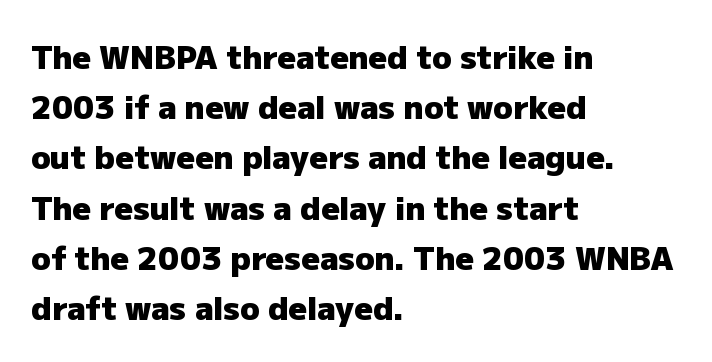
Does the type have serifs? No, each stem ends abruptly. The tracking reads as untouched default to a designer's eye. This sample is left-justified, so line endings fall wherever the words run out. These lines are rendered in a variable-pitch font. Students, observe: this is what conventionally led text looks like.
